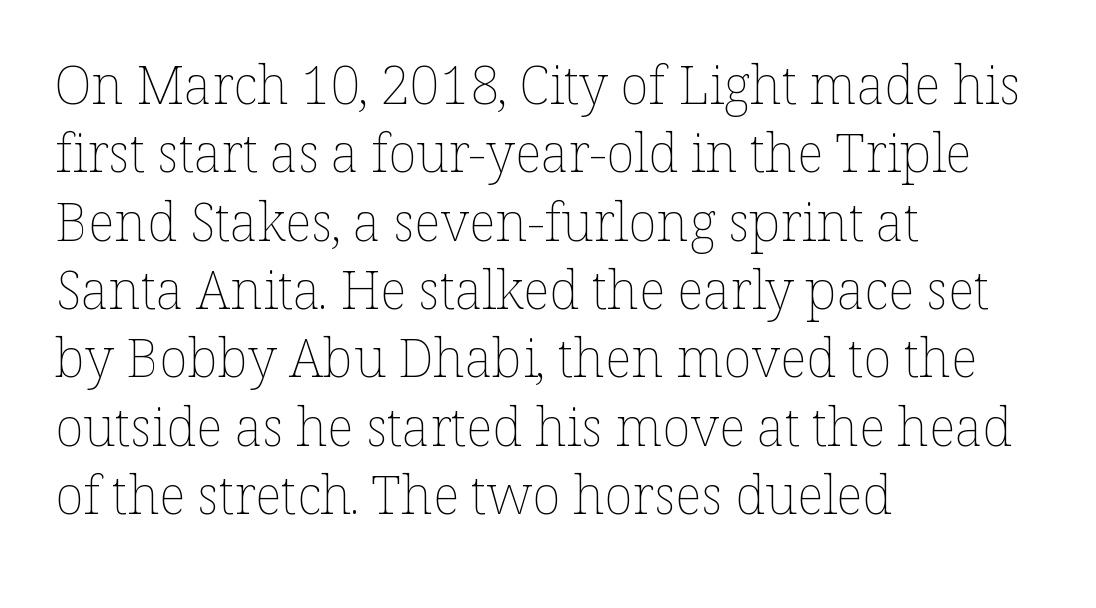
{"italic": "no", "bold": "no", "weight": "thin", "width": "normal", "stroke_contrast": "low", "x_height": "medium", "monospaced": "no", "underline": "no", "align": "left", "line_spacing": "normal", "line_spacing_ratio": 1.29, "letter_spacing": "normal", "letter_spacing_em": 0.0, "glyph_px": 53}
